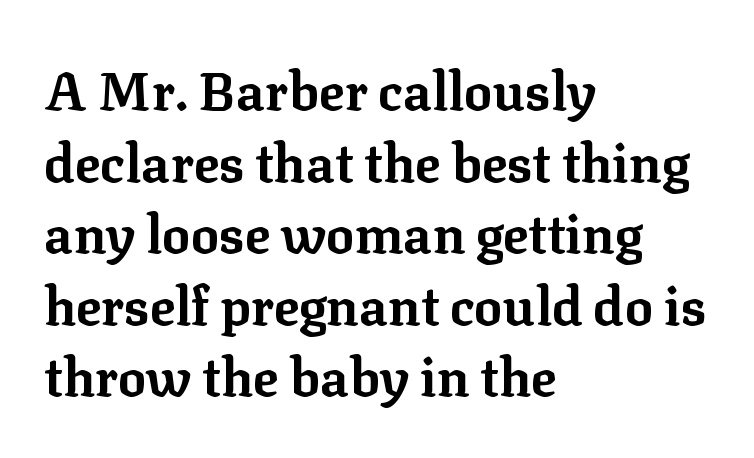
{"serif": "yes", "italic": "no", "bold": "yes", "weight": "bold", "width": "normal", "stroke_contrast": "low", "x_height": "medium", "monospaced": "no", "underline": "no", "align": "left", "line_spacing": "normal", "line_spacing_ratio": 1.35, "letter_spacing": "normal", "letter_spacing_em": 0.0, "glyph_px": 53}
